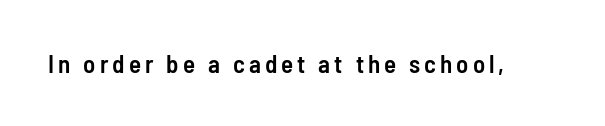
The image shows 25 px text type, upright; set not underlined.
